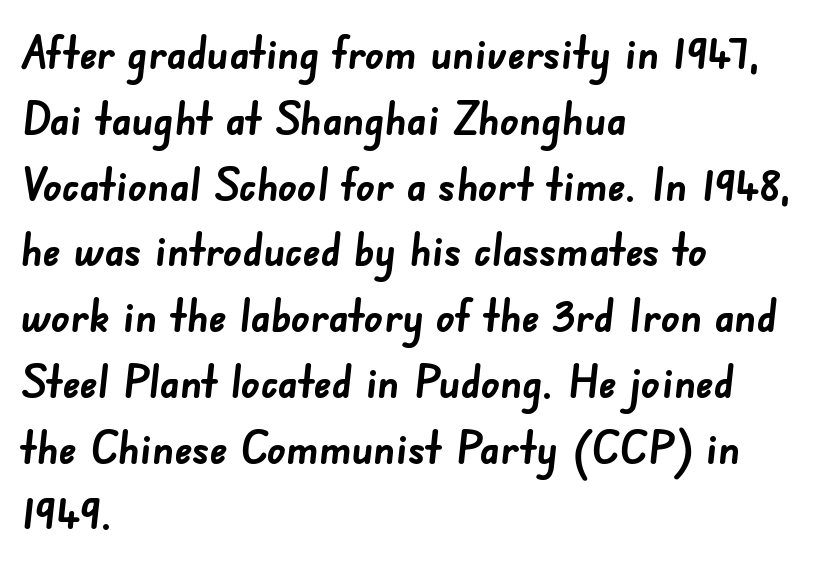
Q: Is the text bold? A: Yes.
Q: Is the typeface a serif or a sans-serif typeface? A: Sans-serif.
Q: Is the text underlined? A: No.
Q: How is the paragraph aligned? A: Left-aligned.
Q: Is the spacing between letters normal or unusually wide? A: Normal.
Q: Is the spacing between lines tight, normal or loose? A: Normal.
Q: Width (condensed, normal, or wide)? A: Normal.
Q: Stroke contrast? A: Low.
Q: x-height? A: Small.
Q: Monospaced? A: No.
